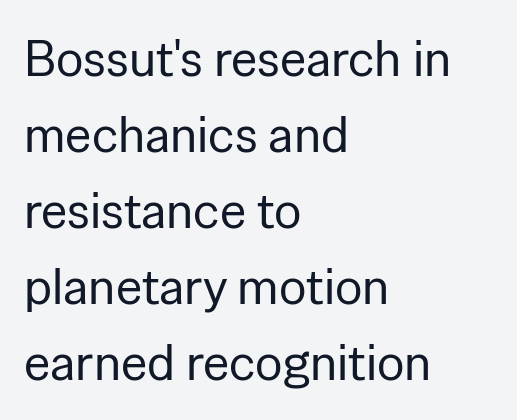
{"serif": "no", "italic": "no", "bold": "no", "weight": "regular", "width": "normal", "stroke_contrast": "low", "x_height": "medium", "monospaced": "no", "underline": "no", "align": "left", "line_spacing": "normal", "line_spacing_ratio": 1.49, "letter_spacing": "normal", "letter_spacing_em": 0.0, "glyph_px": 51}
